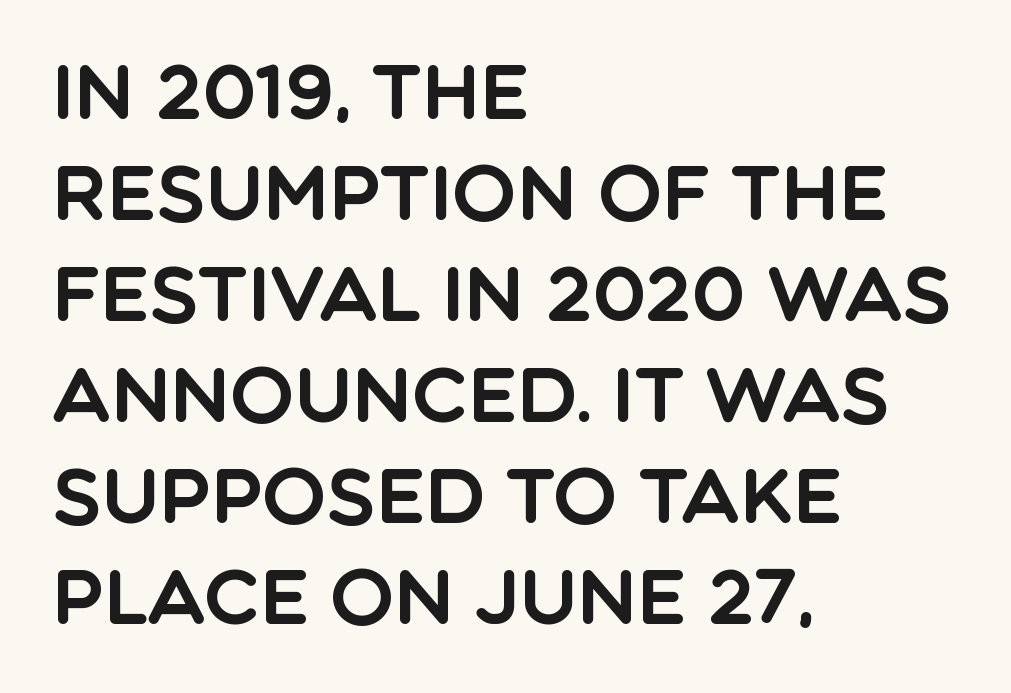
Q: Is the text italic (slanted)? A: No, it is upright.
Q: Is the typeface a serif or a sans-serif typeface? A: Sans-serif.
Q: Is the text underlined? A: No.
Q: How is the paragraph aligned? A: Left-aligned.
Q: Is the spacing between letters normal or unusually wide? A: Normal.
Q: Is the spacing between lines tight, normal or loose? A: Normal.
Q: Width (condensed, normal, or wide)? A: Normal.
Q: x-height? A: Large.
Q: Monospaced? A: No.
